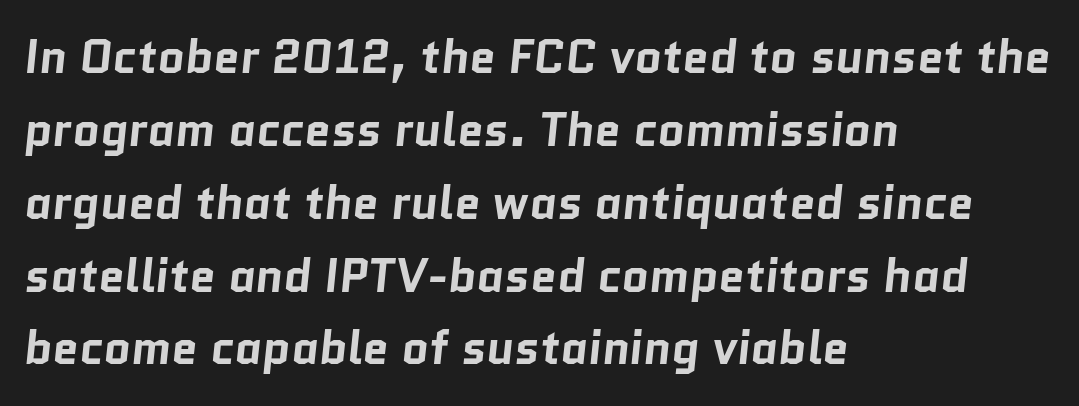
The space directly below the letters is spotless. These lines are set flush left with a ragged right edge. Thick stems and heavy bowls — unmistakably bold. Between one letter and the next there's only the usual sliver of space. A normal amount of white space separates one row of letters from the next. A sans-serif font was chosen for this passage.
